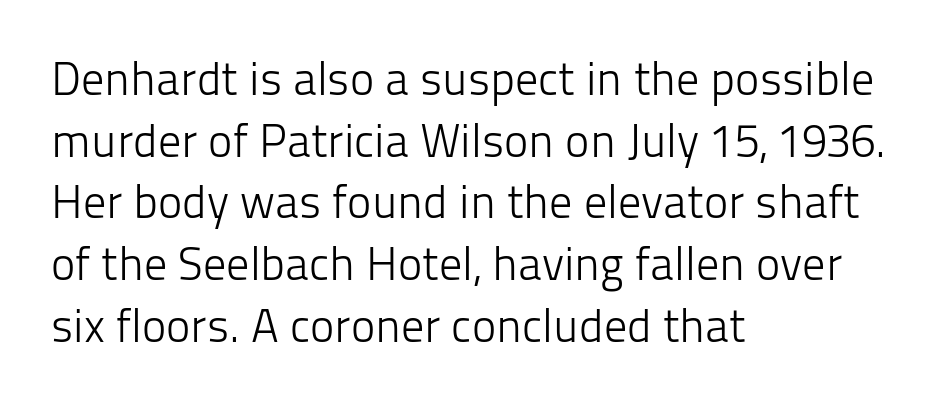
{"serif": "no", "italic": "no", "bold": "no", "weight": "light", "width": "normal", "stroke_contrast": "low", "x_height": "medium", "monospaced": "no", "underline": "no", "align": "left", "line_spacing": "normal", "line_spacing_ratio": 1.34, "letter_spacing": "normal", "letter_spacing_em": 0.0, "glyph_px": 46}
